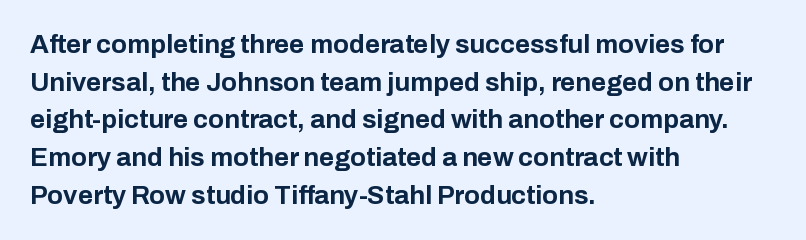
The image shows 26 px bold type, upright; set left-aligned, normal line spacing (1.45x), normal letter spacing, not underlined.
